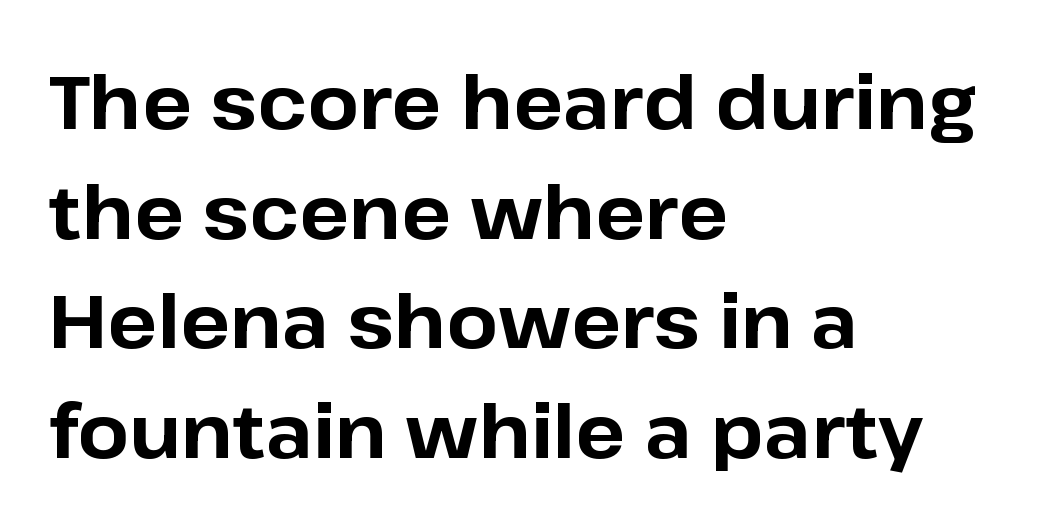
Q: Is the text bold? A: Yes.
Q: Is the text italic (slanted)? A: No, it is upright.
Q: Is the typeface a serif or a sans-serif typeface? A: Sans-serif.
Q: Is the text underlined? A: No.
Q: How is the paragraph aligned? A: Left-aligned.
Q: Is the spacing between letters normal or unusually wide? A: Normal.
Q: Is the spacing between lines tight, normal or loose? A: Normal.
Q: Width (condensed, normal, or wide)? A: Normal.
Q: Stroke contrast? A: Low.
Q: x-height? A: Medium.
Q: Monospaced? A: No.
